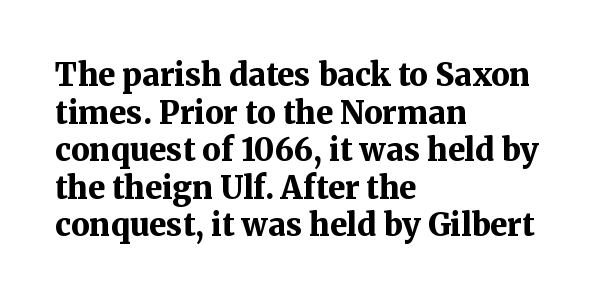
{"serif": "yes", "italic": "no", "bold": "yes", "weight": "bold", "width": "normal", "stroke_contrast": "medium", "x_height": "medium", "monospaced": "no", "underline": "no", "align": "left", "line_spacing_ratio": 1.21, "letter_spacing": "normal", "letter_spacing_em": 0.0, "glyph_px": 31}
